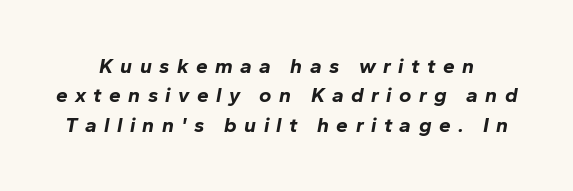
The font's italic variant was chosen for this text. The rendering inserts visible extra space after every character. Weight check: bold — yes, fully. Successive baselines arrive at the customary interval. The foot of each line stays bare and open.
